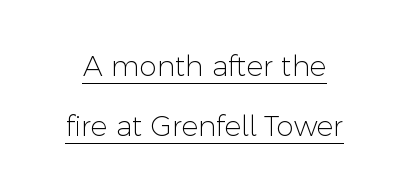
{"serif": "no", "italic": "no", "bold": "no", "weight": "light", "width": "normal", "stroke_contrast": "low", "x_height": "medium", "monospaced": "no", "underline": "yes", "line_spacing": "loose", "line_spacing_ratio": 2.16, "letter_spacing": "normal", "letter_spacing_em": 0.0, "glyph_px": 28}
